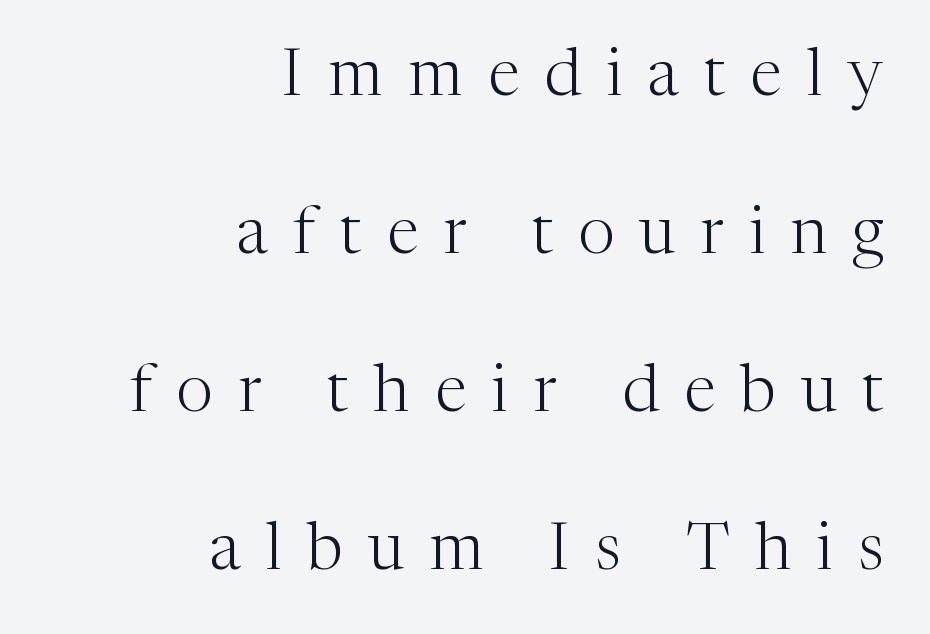
Q: Is the text bold? A: No.
Q: Is the text italic (slanted)? A: No, it is upright.
Q: Is the typeface a serif or a sans-serif typeface? A: Serif.
Q: Is the text underlined? A: No.
Q: How is the paragraph aligned? A: Right-aligned.
Q: Is the spacing between letters normal or unusually wide? A: Unusually wide.
Q: Is the spacing between lines tight, normal or loose? A: Loose.
Q: Width (condensed, normal, or wide)? A: Normal.
Q: Stroke contrast? A: Medium.
Q: x-height? A: Medium.
Q: Monospaced? A: No.
